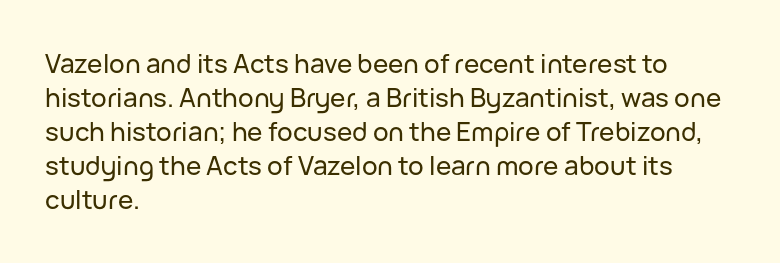
The image shows 26 px text type, upright; set left-aligned, normal line spacing (1.31x), normal letter spacing, not underlined.
